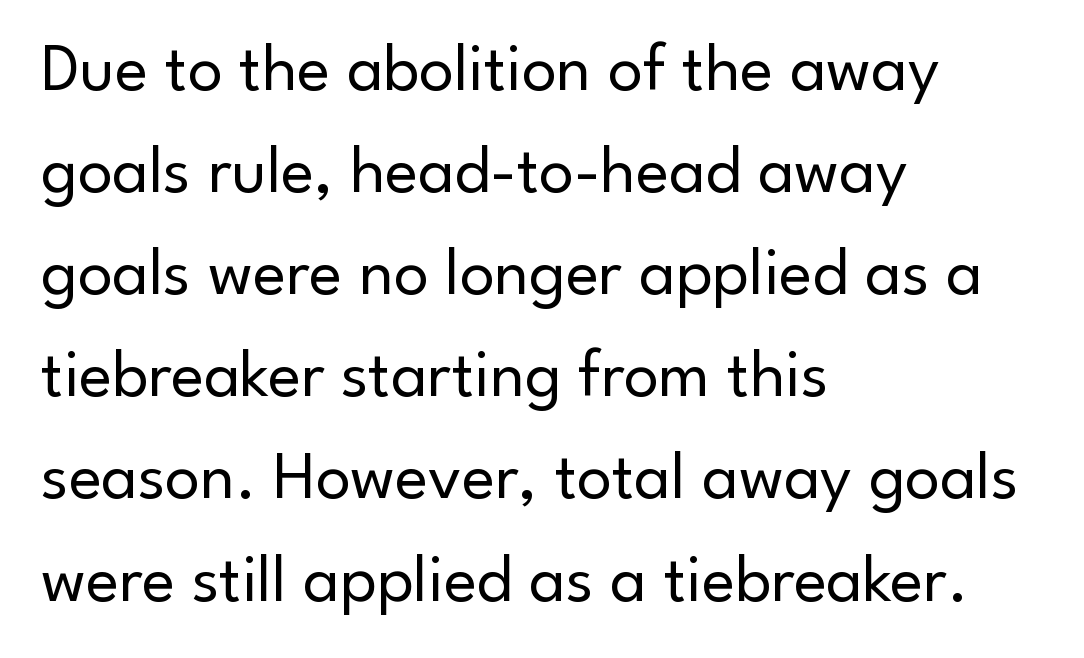
{"serif": "no", "italic": "no", "bold": "no", "weight": "regular", "width": "normal", "stroke_contrast": "low", "x_height": "small", "monospaced": "no", "underline": "no", "align": "left", "line_spacing": "normal", "line_spacing_ratio": 1.48, "letter_spacing": "normal", "letter_spacing_em": 0.0, "glyph_px": 69}
